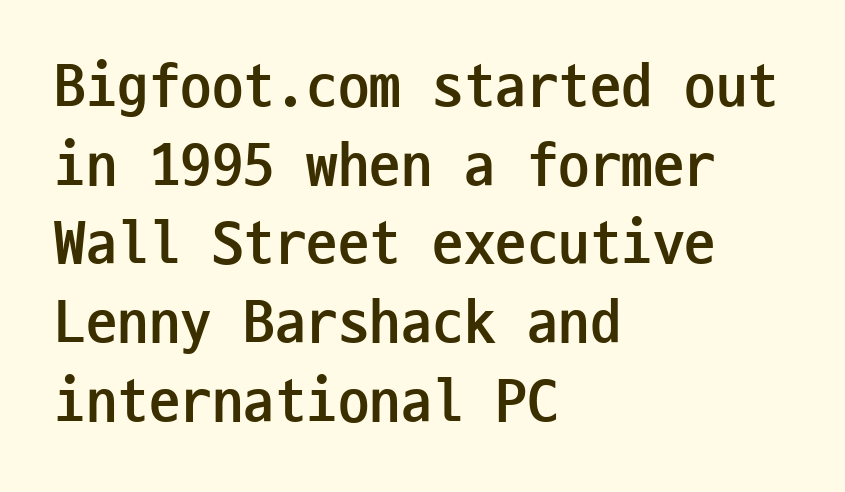
{"serif": "no", "italic": "no", "bold": "yes", "weight": "semibold", "width": "condensed", "stroke_contrast": "low", "x_height": "medium", "monospaced": "yes", "underline": "no", "align": "left", "line_spacing": "normal", "line_spacing_ratio": 1.25, "letter_spacing": "normal", "letter_spacing_em": 0.0, "glyph_px": 63}
